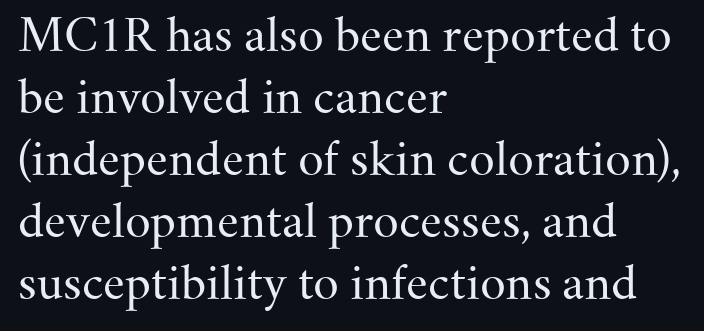
When letters stand straight like this, we call the style roman or upright. How would I describe the line gaps? Plain and ordinary. Typographically, this falls in the serif category. Each word holds together tightly as a unit, with standard inter-letter gaps. Spacing verdict: proportional, widths tailored to each character.
